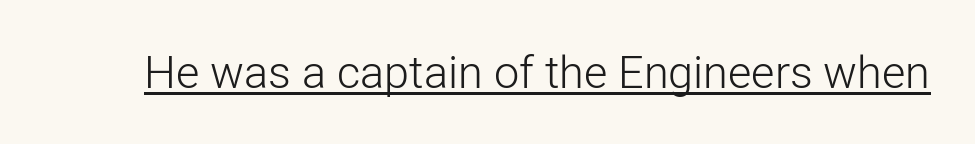
The image shows 45 px light sans-serif type, upright; set normal letter spacing, underlined; low stroke contrast and a medium x-height.
